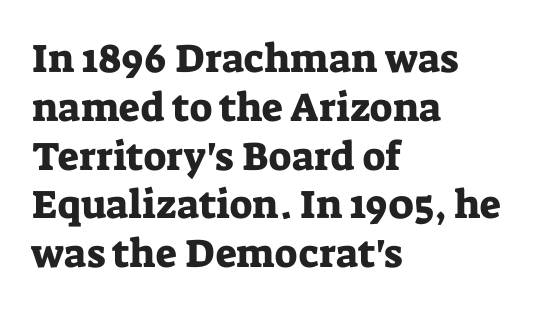
These lines are rendered in a variable-pitch font. Glance below the letters and you will spot only blank space. Regarding serifs, this sample has them. When letters stand straight like this, we call the style roman or upright. Tracking value appears to be zero — textbook default spacing.
